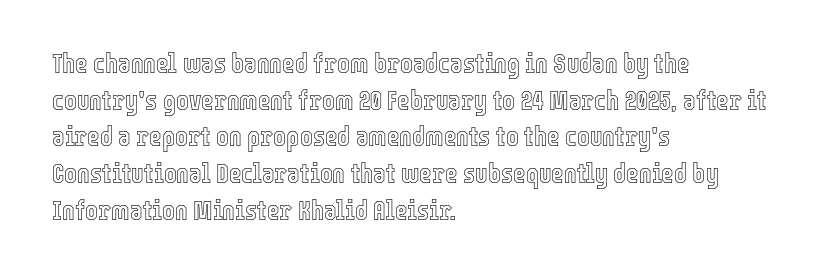
Alignment: flush left. The lettering stays uniformly vertical, giving the passage a roman look. The block of text has a typical density, with ordinary space between rows. Beneath every word, the page is bare. Compared with typical body copy, the letter spacing here is the same.
